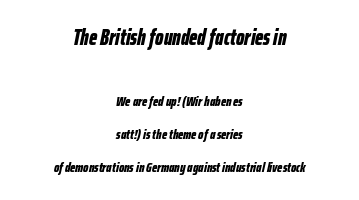
Q: Is the text bold? A: Yes.
Q: Is the text italic (slanted)? A: Yes, it leans right by about 12 degrees.
Q: Is the text underlined? A: No.
Q: How is the paragraph aligned? A: Centered.
Q: Is the spacing between letters normal or unusually wide? A: Normal.
Q: Is the spacing between lines tight, normal or loose? A: Loose.
Q: Which block of text is set in a larger size, the first (top) or the second (bottom)? A: The first (top) one.
